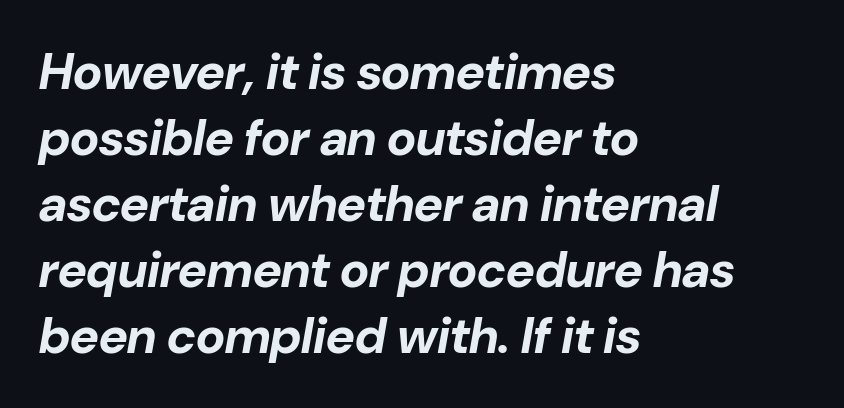
The glyphs look as if they've been sheared to an angle. The gaps between neighbouring characters are ordinary and unremarkable. Honestly, the row spacing looks completely unremarkable. Beneath every word, the page is bare. Caption: bold face, heavy strokes. Do the characters align in a grid? No, the font is proportional.
